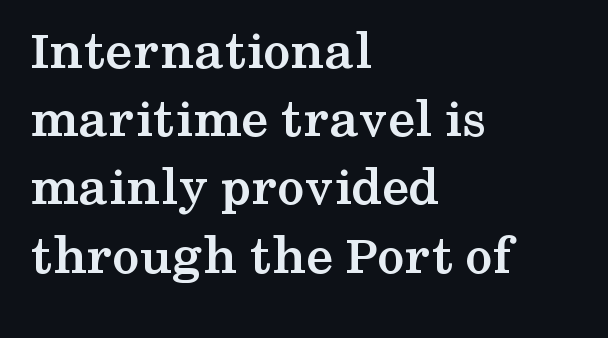
{"serif": "yes", "italic": "no", "bold": "yes", "weight": "semibold", "width": "wide", "stroke_contrast": "medium", "x_height": "medium", "monospaced": "no", "underline": "no", "align": "left", "line_spacing_ratio": 1.24, "letter_spacing": "normal", "letter_spacing_em": 0.0, "glyph_px": 55}
